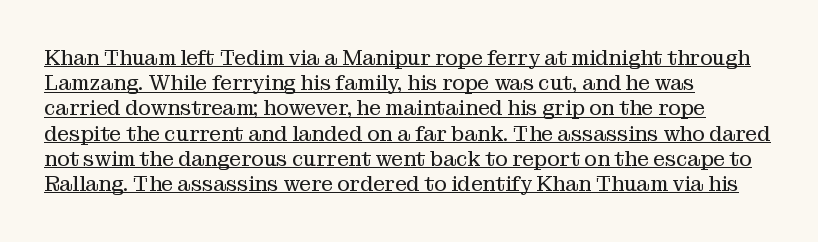
The image shows 21 px text type, upright; set left-aligned, line spacing 1.2x, normal letter spacing, underlined.
